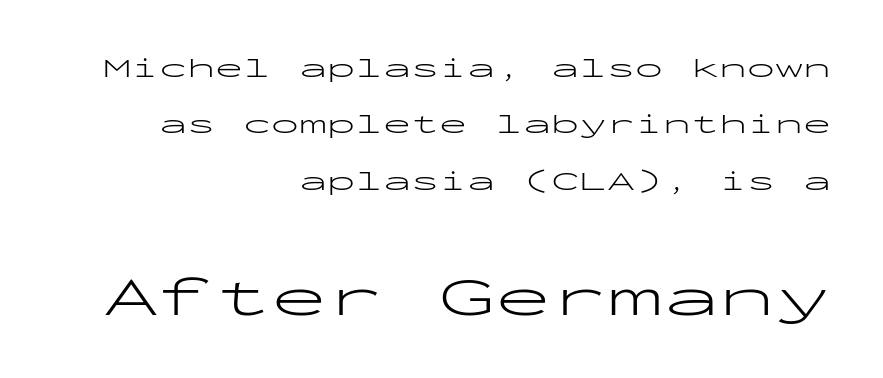
Q: Is the text bold? A: No.
Q: Is the text italic (slanted)? A: No, it is upright.
Q: Is the typeface a serif or a sans-serif typeface? A: Sans-serif.
Q: Is the text underlined? A: No.
Q: How is the paragraph aligned? A: Right-aligned.
Q: Is the spacing between letters normal or unusually wide? A: Normal.
Q: Is the spacing between lines tight, normal or loose? A: Loose.
Q: Which block of text is set in a larger size, the first (top) or the second (bottom)? A: The second (bottom) one.
Q: Width (condensed, normal, or wide)? A: Wide.
Q: Stroke contrast? A: Low.
Q: x-height? A: Medium.
Q: Monospaced? A: Yes.
